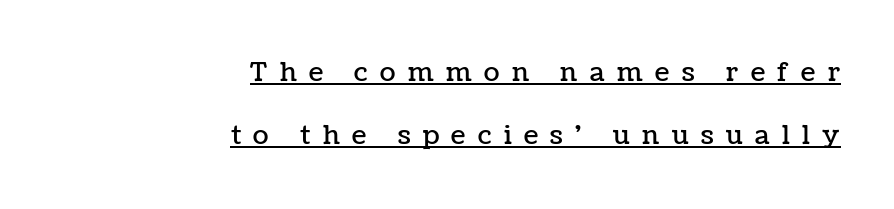
The image shows 26 px text type, upright; set right-aligned, loose line spacing (2.43x), unusually wide letter spacing (+0.48 em), underlined.
